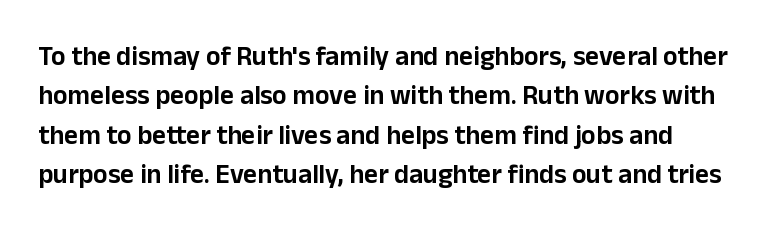
Posture: vertical. If you measured baseline to baseline, you'd find a middling distance. The tracking reads as untouched default to a designer's eye. The glyphs are unaccompanied by any horizontal stroke below them.
